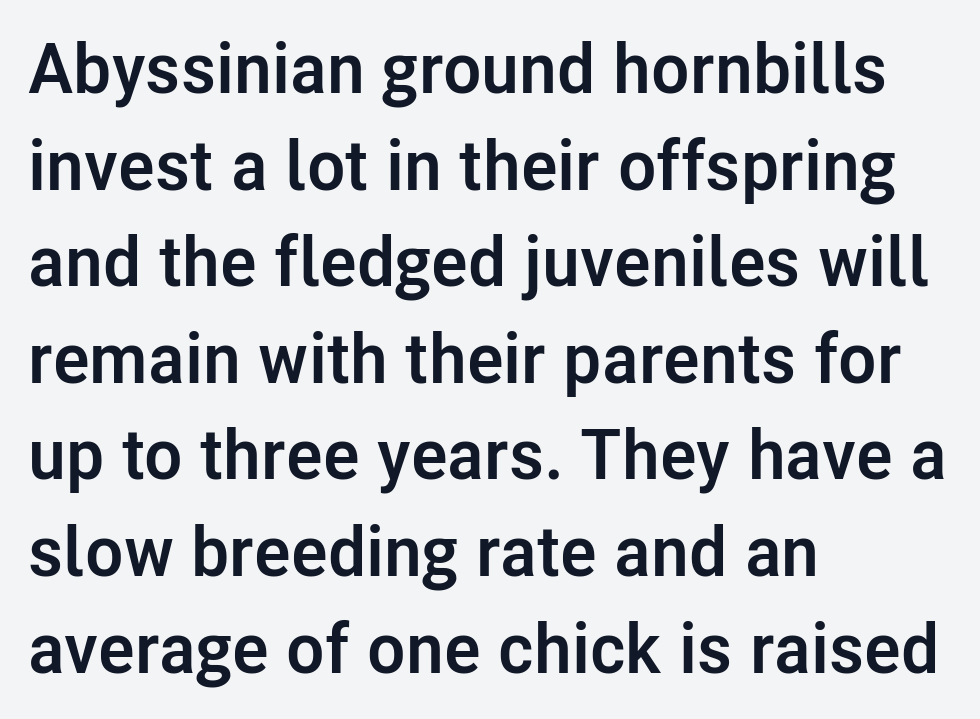
The image shows 70 px semibold sans-serif type, upright; set left-aligned, normal line spacing (1.38x), normal letter spacing, not underlined; low stroke contrast and a medium x-height.
